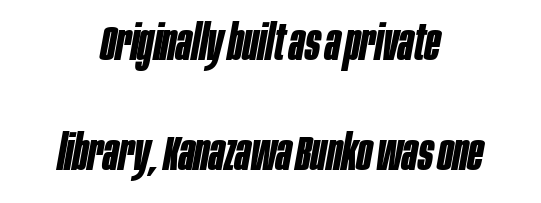
Q: Is the text bold? A: Yes.
Q: Is the text italic (slanted)? A: Yes, it leans right by about 10 degrees.
Q: Is the text underlined? A: No.
Q: How is the paragraph aligned? A: Centered.
Q: Is the spacing between letters normal or unusually wide? A: Normal.
Q: Is the spacing between lines tight, normal or loose? A: Loose.
Q: Width (condensed, normal, or wide)? A: Condensed.
Q: Stroke contrast? A: Low.
Q: x-height? A: Large.
Q: Monospaced? A: No.
